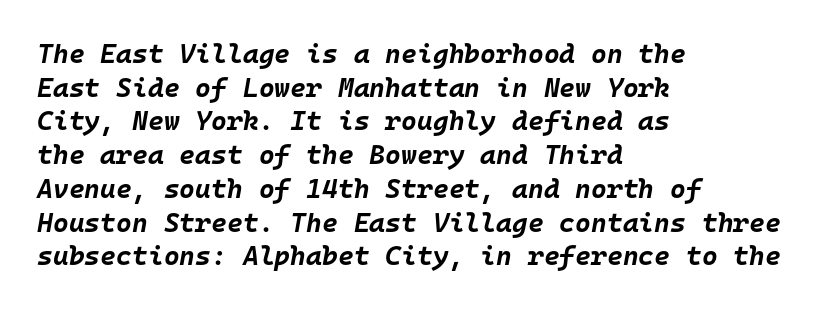
Typesetter's note: full bold, strokes at maximum text heaviness. In terms of letterspacing, this is plain default setting. Normally led — the rows are evenly, conventionally spaced. A student would call this left alignment; a typographer would say flush left, rag right.
